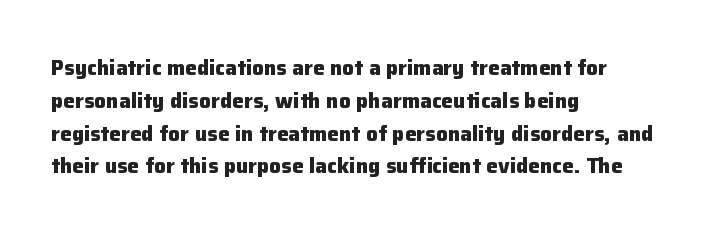
{"italic": "no", "bold": "yes", "underline": "no", "align": "left", "line_spacing": "normal", "line_spacing_ratio": 1.56, "letter_spacing": "normal", "letter_spacing_em": 0.0, "glyph_px": 21}
